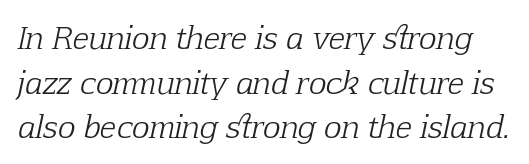
The image shows 30 px light serif type, italic (leaning right); set normal line spacing (1.49x), normal letter spacing, not underlined; low stroke contrast and a medium x-height.
